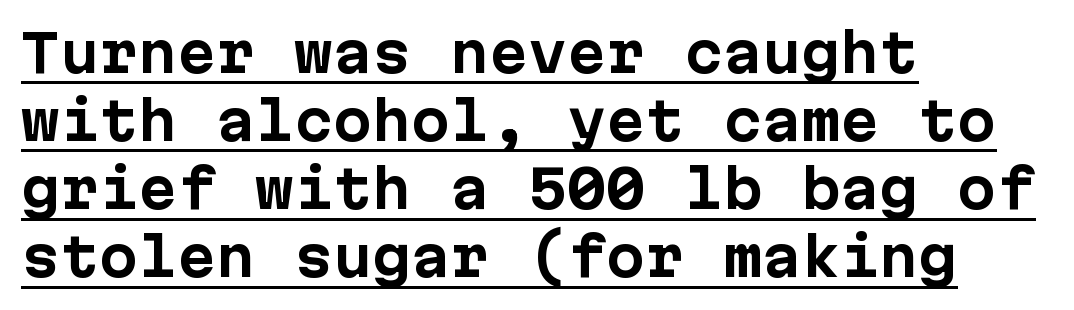
Q: Is the text bold? A: Yes.
Q: Is the text italic (slanted)? A: No, it is upright.
Q: Is the typeface a serif or a sans-serif typeface? A: Sans-serif.
Q: Is the text underlined? A: Yes.
Q: How is the paragraph aligned? A: Left-aligned.
Q: Is the spacing between letters normal or unusually wide? A: Normal.
Q: Is the spacing between lines tight, normal or loose? A: Normal.
Q: Width (condensed, normal, or wide)? A: Normal.
Q: Stroke contrast? A: Low.
Q: x-height? A: Medium.
